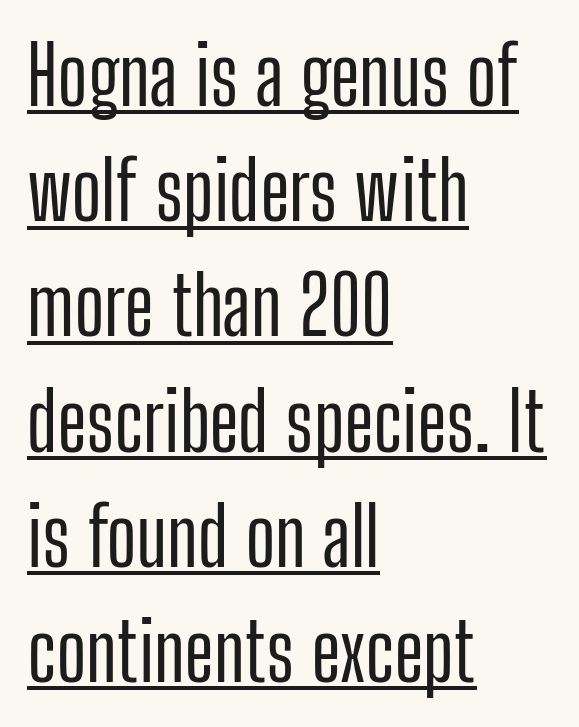
{"serif": "no", "italic": "no", "width": "condensed", "stroke_contrast": "low", "x_height": "medium", "monospaced": "no", "underline": "yes", "align": "left", "line_spacing": "normal", "line_spacing_ratio": 1.44, "letter_spacing": "normal", "letter_spacing_em": 0.0, "glyph_px": 80}
